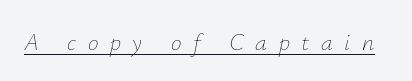
The image shows 24 px text type, italic (leaning right); set unusually wide letter spacing (+0.48 em), underlined.
